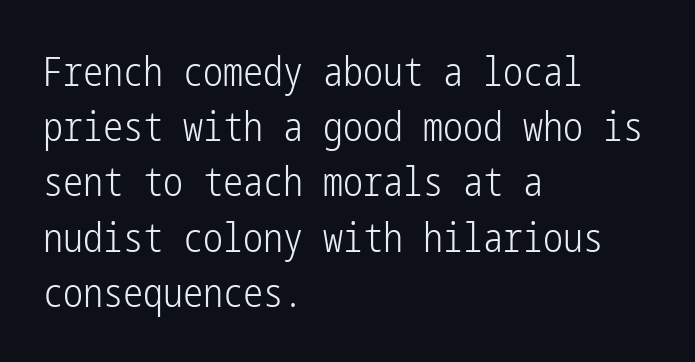
The image shows 40 px light, condensed sans-serif type, upright; set left-aligned, normal line spacing (1.38x), normal letter spacing, not underlined; low stroke contrast and a medium x-height.
